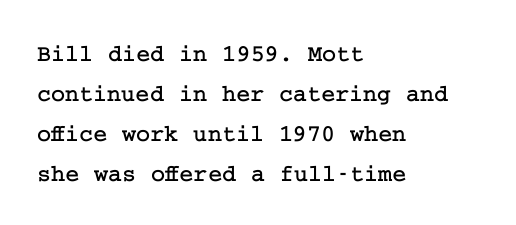
Q: Is the text italic (slanted)? A: No, it is upright.
Q: Is the text underlined? A: No.
Q: How is the paragraph aligned? A: Left-aligned.
Q: Is the spacing between letters normal or unusually wide? A: Normal.
Q: Is the spacing between lines tight, normal or loose? A: Normal.
